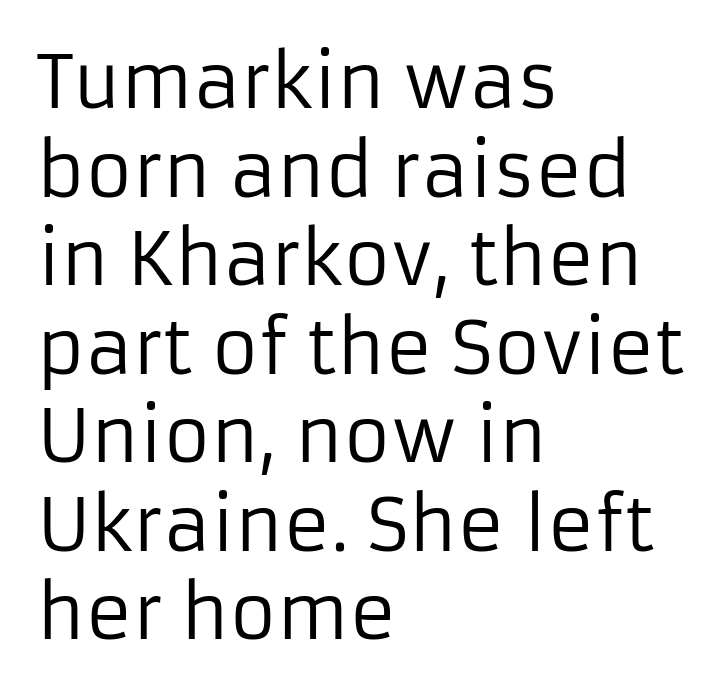
The rendering anchors every line to the left-hand side. You could not count columns in this text — the font is proportionally spaced. Tracking here is standard; glyphs follow each other at the usual distance. The cut favours lightness, reaching ordinary text weight at its darkest. Does the lettering tilt? It doesn't — this is upright. The glyphs are unaccompanied by any horizontal stroke below them.
